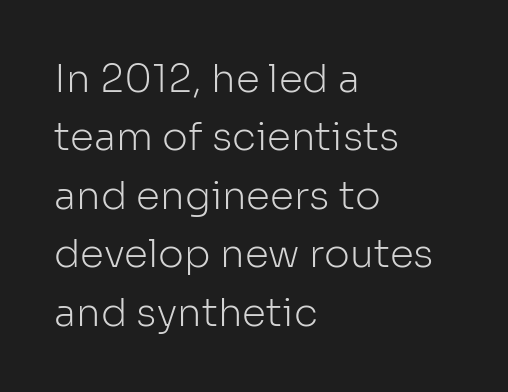
Q: Is the text bold? A: No.
Q: Is the text italic (slanted)? A: No, it is upright.
Q: Is the typeface a serif or a sans-serif typeface? A: Sans-serif.
Q: Is the text underlined? A: No.
Q: How is the paragraph aligned? A: Left-aligned.
Q: Is the spacing between letters normal or unusually wide? A: Normal.
Q: Is the spacing between lines tight, normal or loose? A: Normal.
Q: Width (condensed, normal, or wide)? A: Normal.
Q: Stroke contrast? A: Low.
Q: x-height? A: Medium.
Q: Monospaced? A: No.
